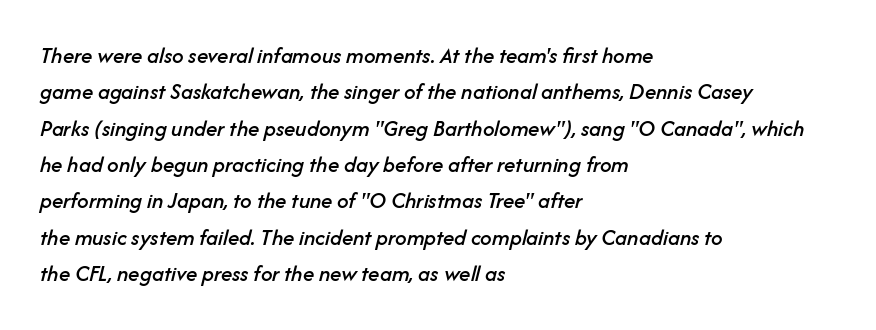
{"italic": "yes", "lean": "right", "slant_degrees": 14, "underline": "no", "align": "left", "line_spacing": "normal", "line_spacing_ratio": 1.58, "letter_spacing": "normal", "letter_spacing_em": 0.0, "glyph_px": 23}
